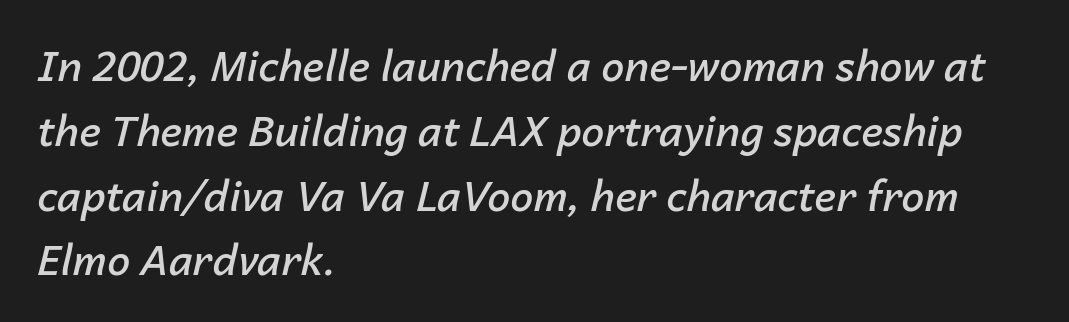
A typesetter would call this proportional, since set widths differ per character. The rendering uses a semibold face; strokes are thickened but not to full bold. Leftover space on each line is placed entirely after the last word. The whole block is typeset with a tilt. Nothing unusual about the tracking: characters are spaced as the font intends.
